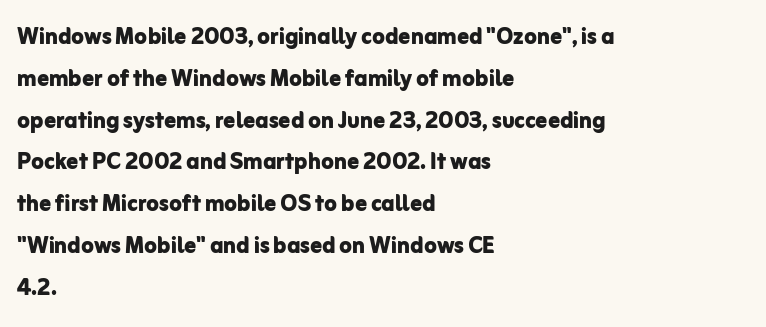
{"serif": "no", "italic": "no", "bold": "yes", "weight": "bold", "width": "normal", "stroke_contrast": "low", "x_height": "medium", "monospaced": "no", "underline": "no", "align": "left", "line_spacing": "normal", "line_spacing_ratio": 1.44, "letter_spacing": "normal", "letter_spacing_em": 0.0, "glyph_px": 29}
